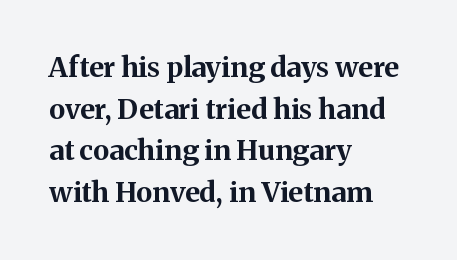
Q: Is the text bold? A: Yes.
Q: Is the text italic (slanted)? A: No, it is upright.
Q: Is the typeface a serif or a sans-serif typeface? A: Serif.
Q: Is the text underlined? A: No.
Q: How is the paragraph aligned? A: Left-aligned.
Q: Is the spacing between letters normal or unusually wide? A: Normal.
Q: Is the spacing between lines tight, normal or loose? A: Normal.
Q: Width (condensed, normal, or wide)? A: Normal.
Q: Stroke contrast? A: Medium.
Q: x-height? A: Medium.
Q: Monospaced? A: No.
